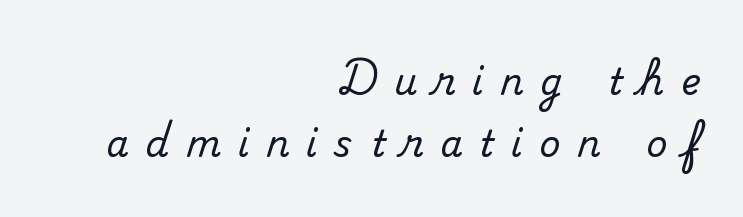
Q: Is the text italic (slanted)? A: Yes.
Q: Is the typeface a serif or a sans-serif typeface? A: Serif.
Q: Is the text underlined? A: No.
Q: How is the paragraph aligned? A: Right-aligned.
Q: Is the spacing between letters normal or unusually wide? A: Unusually wide.
Q: Width (condensed, normal, or wide)? A: Normal.
Q: Stroke contrast? A: Medium.
Q: x-height? A: Small.
Q: Monospaced? A: No.
